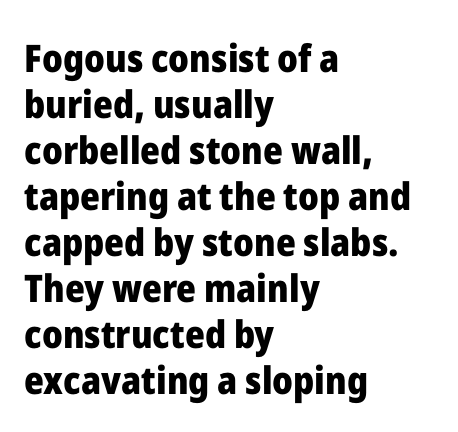
The image shows 38 px heavy sans-serif type, upright; set left-aligned, line spacing 1.21x, normal letter spacing, not underlined; low stroke contrast and a medium x-height.
